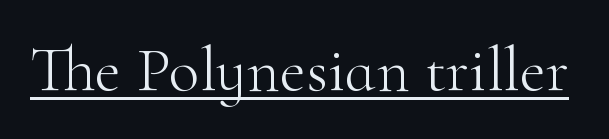
Is there any slant? The stems are plumb. Is this a fixed-width face? No — the glyphs have proportional, varying widths. I'd call this a serif setting — the letters wear small feet. Standard letterfit; no display-style spreading of the glyphs. Glance below the letters and you will spot a drawn line.
